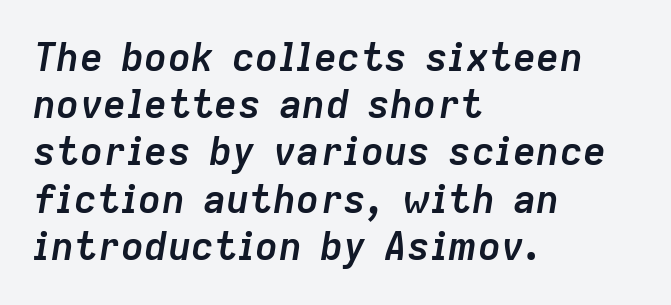
Plain, unruled lines of type. The passage shown has conventional tracking throughout. Character widths vary here, with narrow letters taking less room than wide ones. Every character sits at an angle, as italics do.
